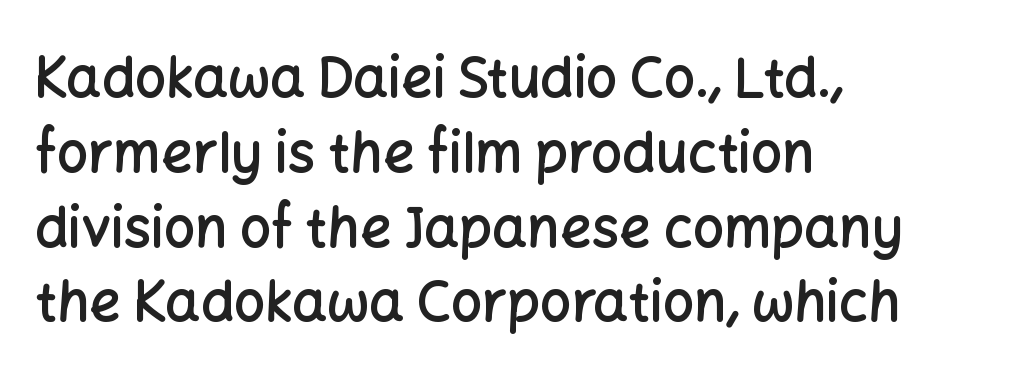
Q: Is the text bold? A: Semi-bold.
Q: Is the text italic (slanted)? A: No, it is upright.
Q: Is the typeface a serif or a sans-serif typeface? A: Sans-serif.
Q: Is the text underlined? A: No.
Q: How is the paragraph aligned? A: Left-aligned.
Q: Is the spacing between letters normal or unusually wide? A: Normal.
Q: Is the spacing between lines tight, normal or loose? A: Normal.
Q: Width (condensed, normal, or wide)? A: Normal.
Q: Stroke contrast? A: Low.
Q: x-height? A: Medium.
Q: Monospaced? A: No.
